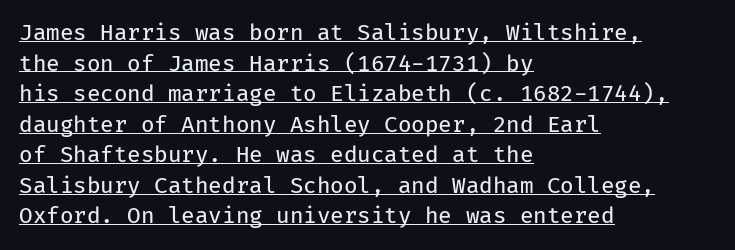
{"italic": "no", "bold": "no", "underline": "yes", "align": "left", "line_spacing": "normal", "line_spacing_ratio": 1.39, "letter_spacing": "normal", "letter_spacing_em": 0.0, "glyph_px": 22}
